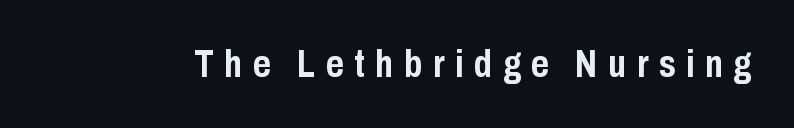
The image shows 38 px semibold, condensed sans-serif type, upright; set unusually wide letter spacing (+0.28 em), not underlined; low stroke contrast and a medium x-height.
